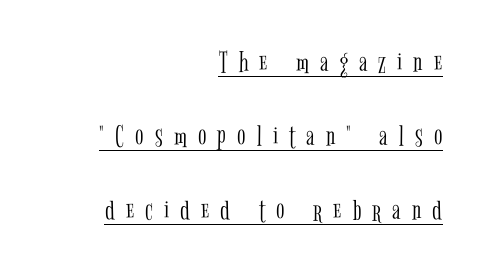
{"serif": "yes", "italic": "no", "bold": "no", "weight": "light", "width": "condensed", "stroke_contrast": "low", "x_height": "medium", "monospaced": "no", "underline": "yes", "align": "right", "line_spacing": "loose", "line_spacing_ratio": 2.38, "letter_spacing": "wide", "letter_spacing_em": 0.36, "glyph_px": 31}
